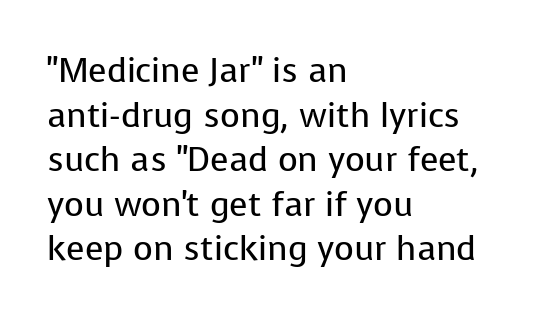
{"serif": "no", "italic": "no", "bold": "no", "weight": "regular", "width": "normal", "stroke_contrast": "low", "x_height": "medium", "monospaced": "no", "underline": "no", "align": "left", "line_spacing": "normal", "line_spacing_ratio": 1.31, "letter_spacing": "normal", "letter_spacing_em": 0.0, "glyph_px": 34}
